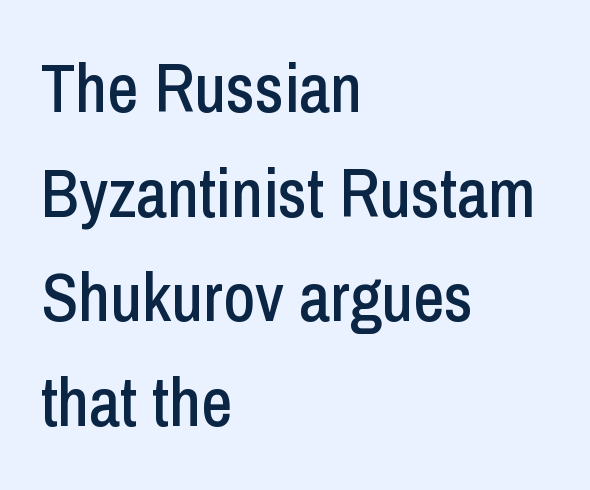
The image shows 68 px condensed sans-serif type, upright; set left-aligned, normal line spacing (1.54x), normal letter spacing, not underlined; low stroke contrast and a medium x-height.
